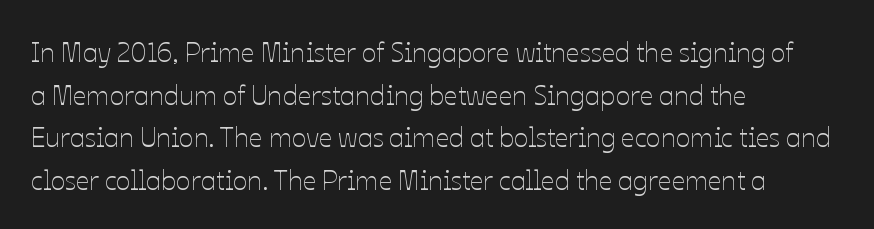
The image shows 27 px text type, upright; set left-aligned, normal line spacing (1.58x), normal letter spacing, not underlined.
